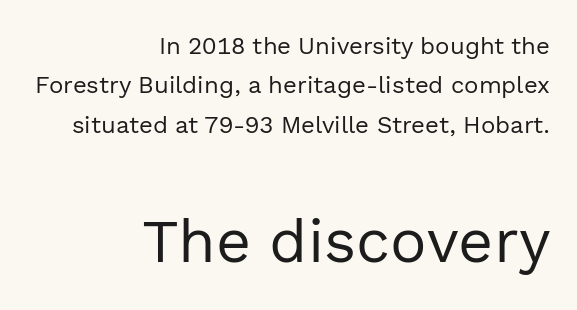
{"serif": "no", "italic": "no", "bold": "no", "weight": "regular", "width": "normal", "x_height": "medium", "monospaced": "no", "underline": "no", "align": "right", "line_spacing": "normal", "line_spacing_ratio": 1.64, "letter_spacing": "normal", "letter_spacing_em": 0.0, "larger_block": "second", "size_ratio": 2.54, "glyph_px": 61}
